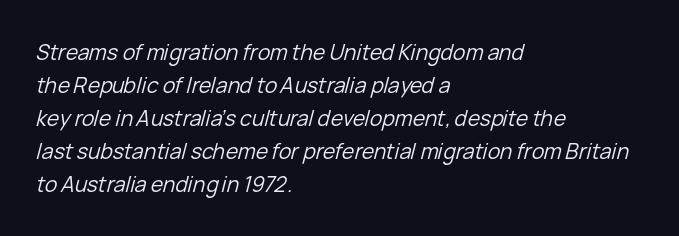
The image shows 21 px text type, italic (leaning right); set left-aligned, normal line spacing (1.57x), normal letter spacing, not underlined.
